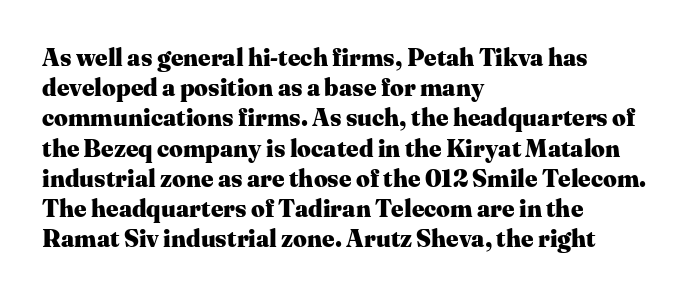
Q: Is the text bold? A: Yes.
Q: Is the text italic (slanted)? A: No, it is upright.
Q: Is the text underlined? A: No.
Q: How is the paragraph aligned? A: Left-aligned.
Q: Is the spacing between letters normal or unusually wide? A: Normal.
Q: Is the spacing between lines tight, normal or loose? A: Normal.
